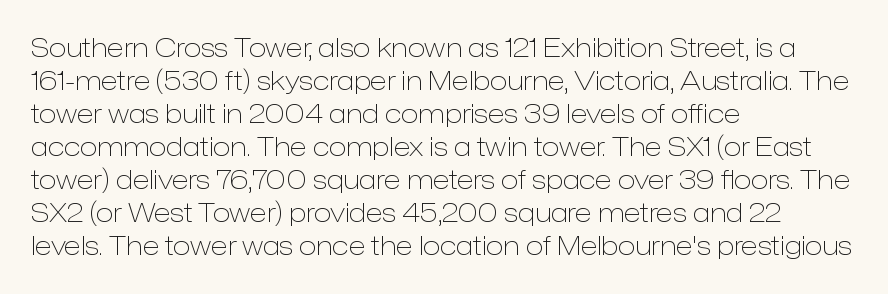
When letters stand straight like this, we call the style roman or upright. These lines sit exactly where default settings would place them. Students, note that the glyphs here touch the page at normal intervals. The passage shown is not bold in any degree. In CSS terms this would be text-align: left. Underlining? Definitely not there.
